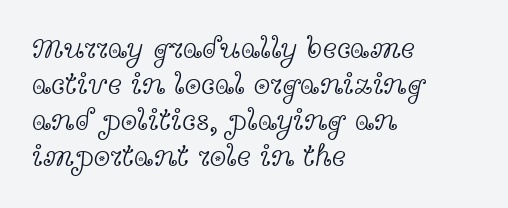
The image shows 30 px light, wide serif type, upright; set left-aligned, line spacing 1.2x, normal letter spacing, not underlined; a medium x-height.
